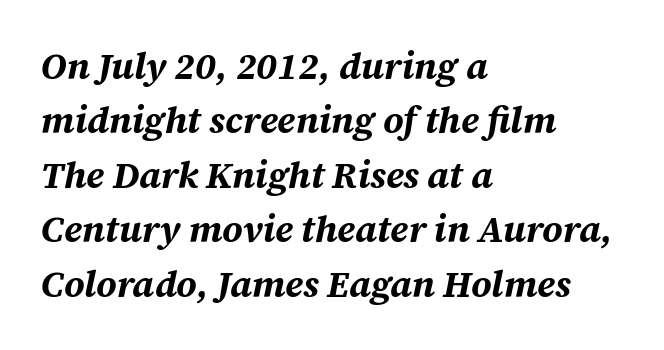
Look at the stroke-to-counter ratio: heavy, a bold. If you measured baseline to baseline, you'd find a middling distance. The zone under the glyphs is completely vacant. Is the letter spacing exaggerated? No — it looks like the ordinary default.
